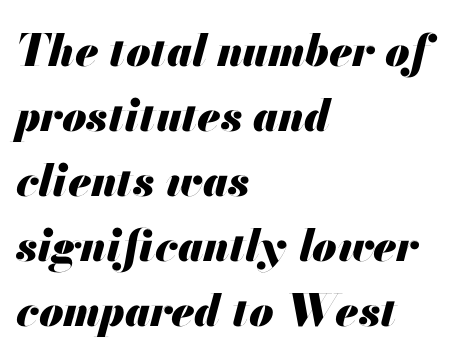
Q: Is the text bold? A: Yes.
Q: Is the text italic (slanted)? A: Yes, it leans right by about 13 degrees.
Q: Is the text underlined? A: No.
Q: How is the paragraph aligned? A: Left-aligned.
Q: Is the spacing between letters normal or unusually wide? A: Normal.
Q: Is the spacing between lines tight, normal or loose? A: Normal.
Q: Width (condensed, normal, or wide)? A: Normal.
Q: Stroke contrast? A: Medium.
Q: x-height? A: Small.
Q: Monospaced? A: No.
